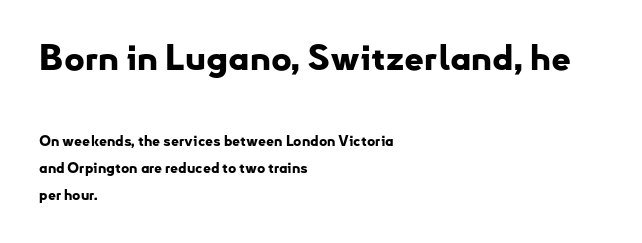
Q: Is the text bold? A: Yes.
Q: Is the text italic (slanted)? A: No, it is upright.
Q: Is the typeface a serif or a sans-serif typeface? A: Sans-serif.
Q: Is the text underlined? A: No.
Q: How is the paragraph aligned? A: Left-aligned.
Q: Is the spacing between letters normal or unusually wide? A: Normal.
Q: Is the spacing between lines tight, normal or loose? A: Loose.
Q: Which block of text is set in a larger size, the first (top) or the second (bottom)? A: The first (top) one.
Q: Width (condensed, normal, or wide)? A: Normal.
Q: Stroke contrast? A: Low.
Q: x-height? A: Small.
Q: Monospaced? A: No.
